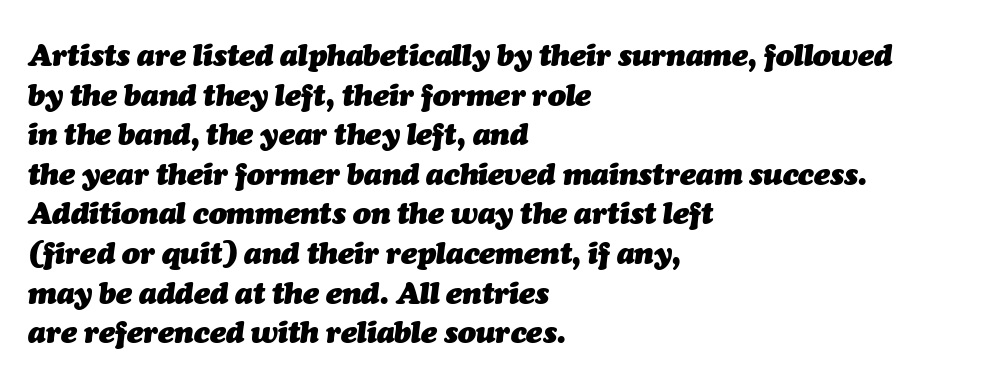
Line beginnings align vertically; line endings do not. Inter-character spacing is left at the font's built-in metrics. Proportional: the letters do not fall into vertical columns. Each glyph is drawn with heavy, bold strokes.
